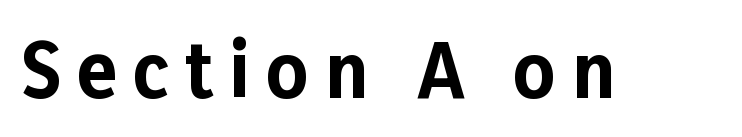
The image shows 73 px bold sans-serif type, upright; set unusually wide letter spacing (+0.22 em), not underlined; low stroke contrast and a medium x-height.
